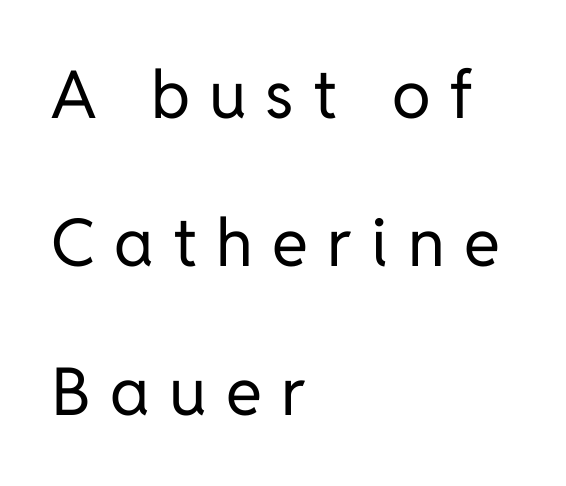
{"serif": "no", "italic": "no", "bold": "no", "weight": "regular", "width": "normal", "stroke_contrast": "low", "x_height": "medium", "monospaced": "no", "underline": "no", "align": "left", "line_spacing": "loose", "line_spacing_ratio": 2.25, "letter_spacing": "wide", "letter_spacing_em": 0.29, "glyph_px": 66}
